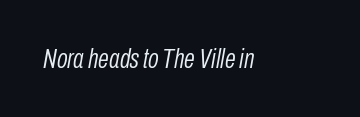
The image shows 28 px light, condensed type, italic (leaning right); set normal letter spacing, not underlined; low stroke contrast and a medium x-height.
